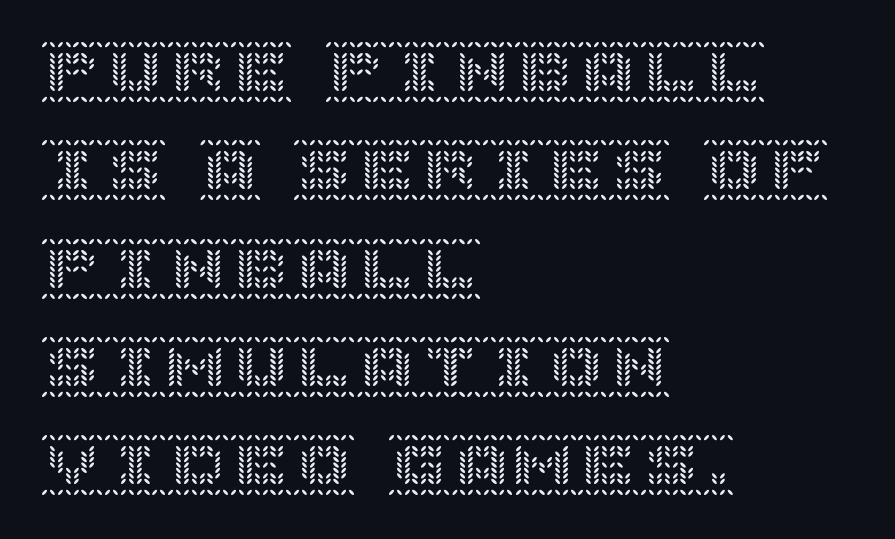
Q: Is the text italic (slanted)? A: No, it is upright.
Q: Is the text underlined? A: No.
Q: How is the paragraph aligned? A: Left-aligned.
Q: Is the spacing between letters normal or unusually wide? A: Normal.
Q: Is the spacing between lines tight, normal or loose? A: Normal.
Q: Width (condensed, normal, or wide)? A: Normal.
Q: x-height? A: Large.
